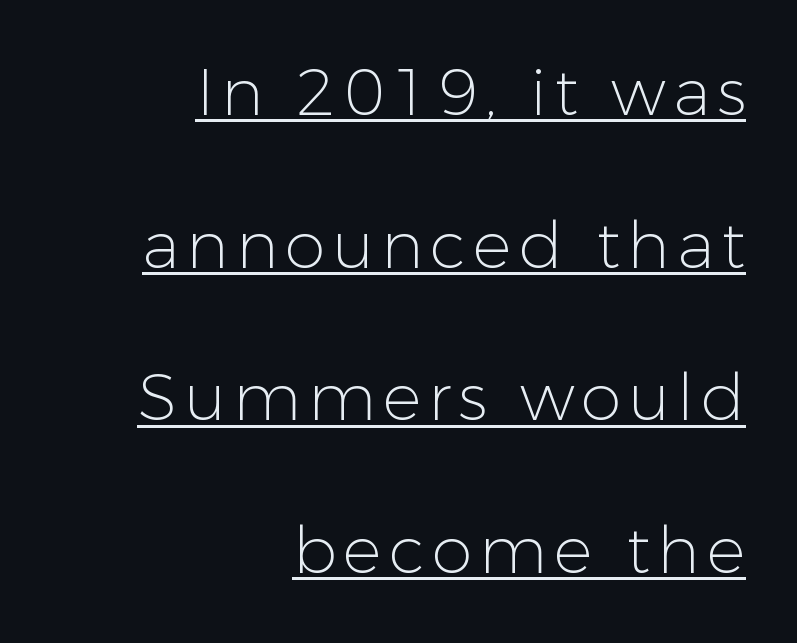
The image shows 65 px light sans-serif type, upright; set right-aligned, loose line spacing (2.35x), underlined; low stroke contrast and a medium x-height.
